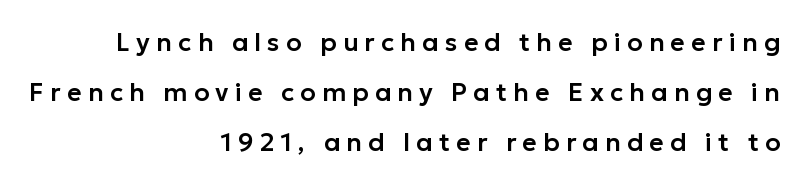
{"italic": "no", "underline": "no", "align": "right", "line_spacing": "loose", "line_spacing_ratio": 2.0, "letter_spacing": "wide", "letter_spacing_em": 0.25, "glyph_px": 25}
